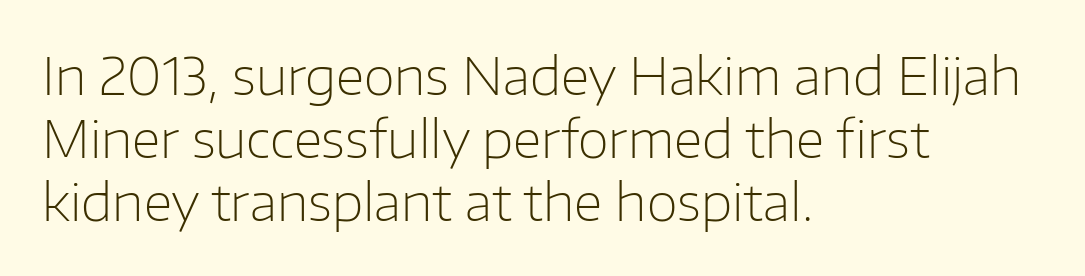
The image shows 51 px light sans-serif type, upright; set left-aligned, line spacing 1.24x, normal letter spacing, not underlined; low stroke contrast and a medium x-height.
